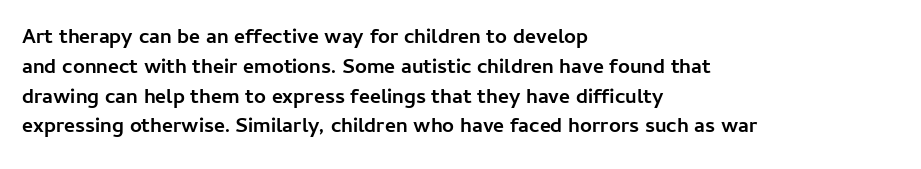
{"italic": "no", "bold": "yes", "underline": "no", "align": "left", "line_spacing": "normal", "line_spacing_ratio": 1.42, "letter_spacing": "normal", "letter_spacing_em": 0.0, "glyph_px": 21}
